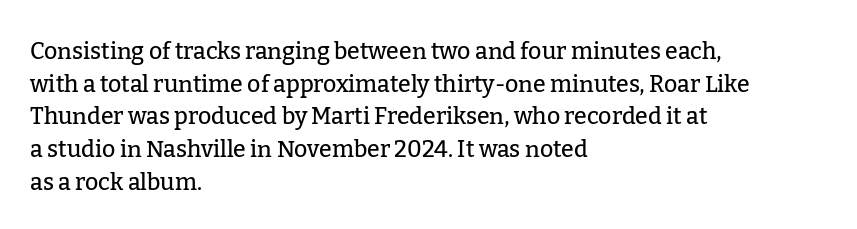
{"italic": "no", "underline": "no", "align": "left", "line_spacing": "normal", "line_spacing_ratio": 1.42, "letter_spacing": "normal", "letter_spacing_em": 0.0, "glyph_px": 23}
